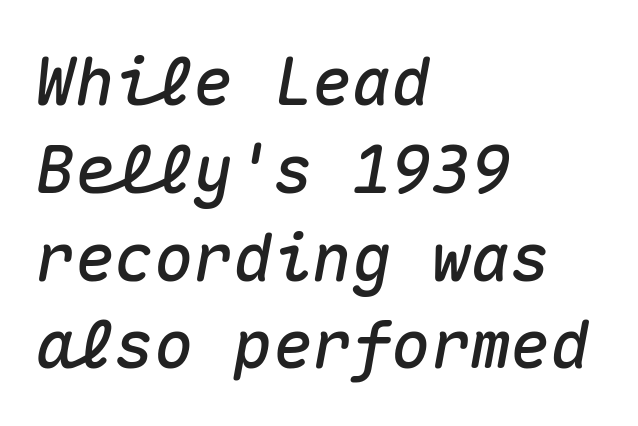
In terms of letterspacing, this is plain default setting. The setting favours the left margin, as ordinary paragraphs usually do. Nobody drew a line under any word here. The rendering applies a slant to the glyphs.
